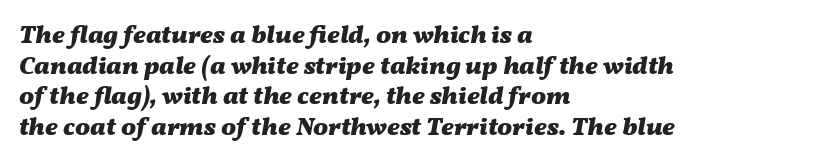
The image shows 25 px bold type, italic (leaning right); set left-aligned, line spacing 1.23x, normal letter spacing, not underlined.
